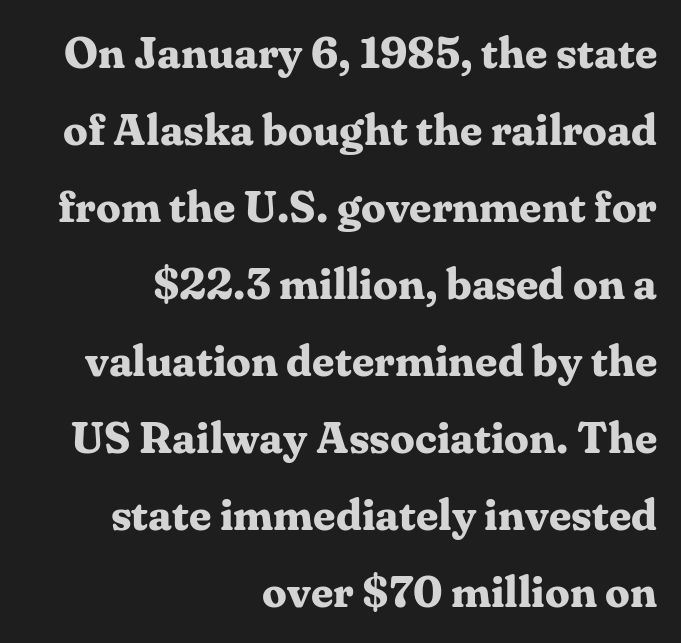
Q: Is the text bold? A: Yes.
Q: Is the text italic (slanted)? A: No, it is upright.
Q: Is the typeface a serif or a sans-serif typeface? A: Serif.
Q: Is the text underlined? A: No.
Q: How is the paragraph aligned? A: Right-aligned.
Q: Is the spacing between letters normal or unusually wide? A: Normal.
Q: Width (condensed, normal, or wide)? A: Normal.
Q: Stroke contrast? A: Medium.
Q: x-height? A: Medium.
Q: Monospaced? A: No.
